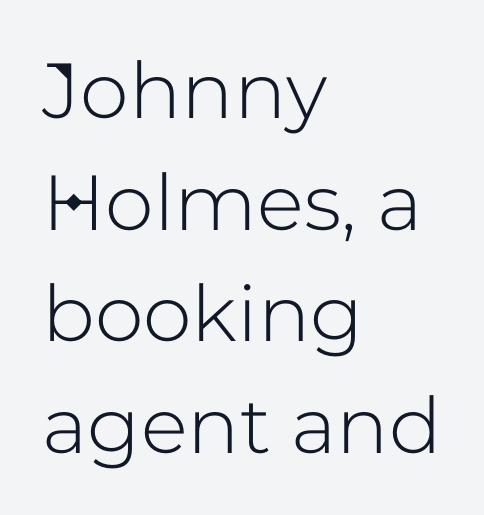
{"serif": "no", "italic": "no", "width": "normal", "stroke_contrast": "low", "x_height": "medium", "monospaced": "no", "underline": "no", "align": "left", "line_spacing": "normal", "line_spacing_ratio": 1.43, "letter_spacing": "normal", "letter_spacing_em": 0.0, "glyph_px": 78}
